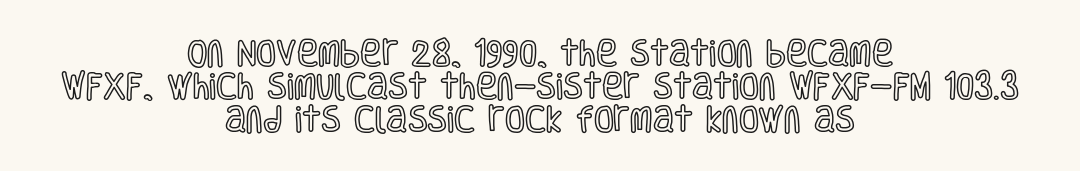
The image shows 29 px condensed type, upright; set centered, tight line spacing (1.14x), normal letter spacing, not underlined; a large x-height.
